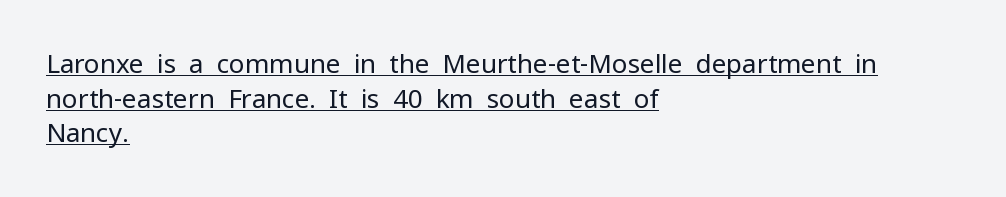
Q: Is the text bold? A: No.
Q: Is the text italic (slanted)? A: No, it is upright.
Q: Is the text underlined? A: Yes.
Q: How is the paragraph aligned? A: Left-aligned.
Q: Is the spacing between letters normal or unusually wide? A: Normal.
Q: Is the spacing between lines tight, normal or loose? A: Normal.
